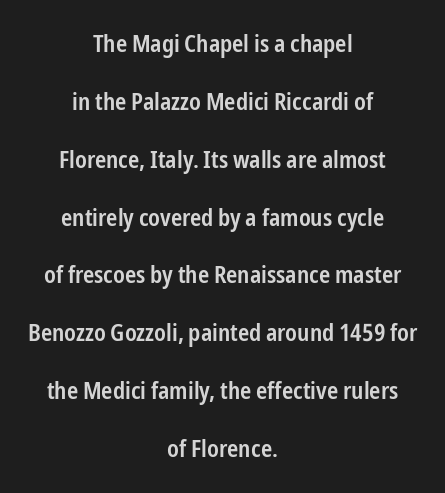
Q: Is the text bold? A: Semi-bold.
Q: Is the text italic (slanted)? A: No, it is upright.
Q: Is the text underlined? A: No.
Q: How is the paragraph aligned? A: Centered.
Q: Is the spacing between letters normal or unusually wide? A: Normal.
Q: Is the spacing between lines tight, normal or loose? A: Loose.
